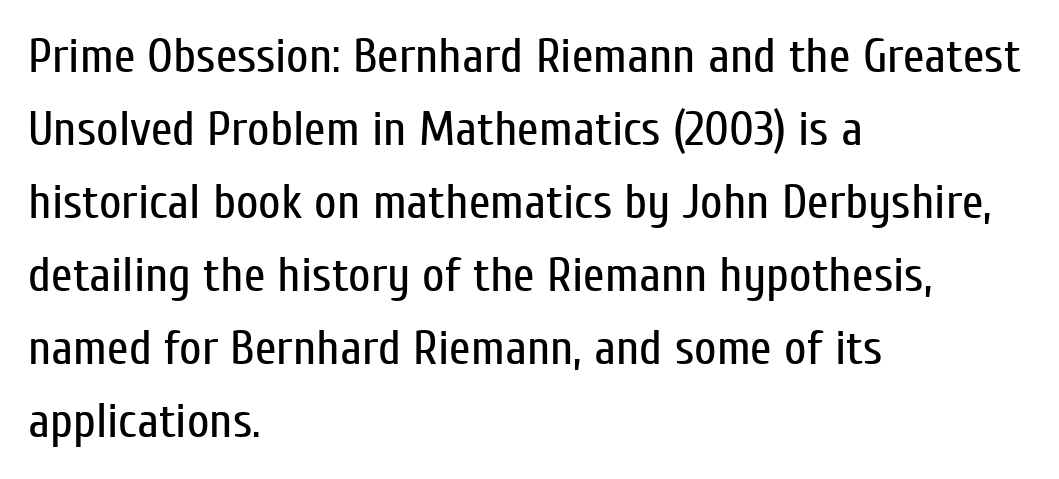
Q: Is the text bold? A: No.
Q: Is the text italic (slanted)? A: No, it is upright.
Q: Is the typeface a serif or a sans-serif typeface? A: Sans-serif.
Q: Is the text underlined? A: No.
Q: How is the paragraph aligned? A: Left-aligned.
Q: Is the spacing between letters normal or unusually wide? A: Normal.
Q: Is the spacing between lines tight, normal or loose? A: Normal.
Q: Width (condensed, normal, or wide)? A: Condensed.
Q: Stroke contrast? A: Low.
Q: x-height? A: Medium.
Q: Monospaced? A: No.
